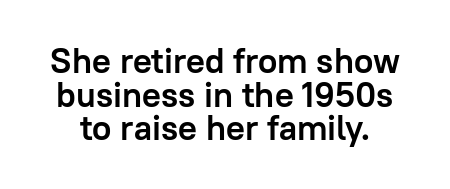
Q: Is the text bold? A: Yes.
Q: Is the text italic (slanted)? A: No, it is upright.
Q: Is the typeface a serif or a sans-serif typeface? A: Sans-serif.
Q: Is the text underlined? A: No.
Q: Is the spacing between letters normal or unusually wide? A: Normal.
Q: Is the spacing between lines tight, normal or loose? A: Tight.
Q: Width (condensed, normal, or wide)? A: Normal.
Q: Stroke contrast? A: Low.
Q: x-height? A: Medium.
Q: Monospaced? A: No.
